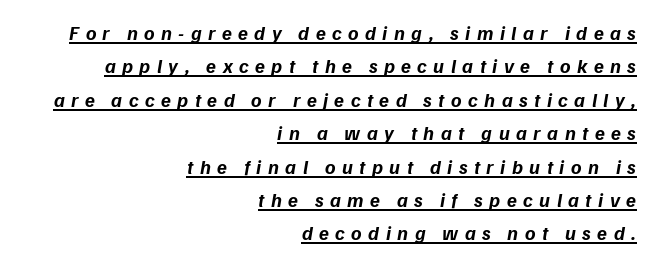
The glyphs are accompanied by a horizontal stroke just below them. Each line ends at the same right margin while the left side varies. On the weight axis this lands at bold, roughly 700. Honestly, the letter spacing is so wide it's the main thing you notice. The passage shown stacks its lines at a standard gap.
